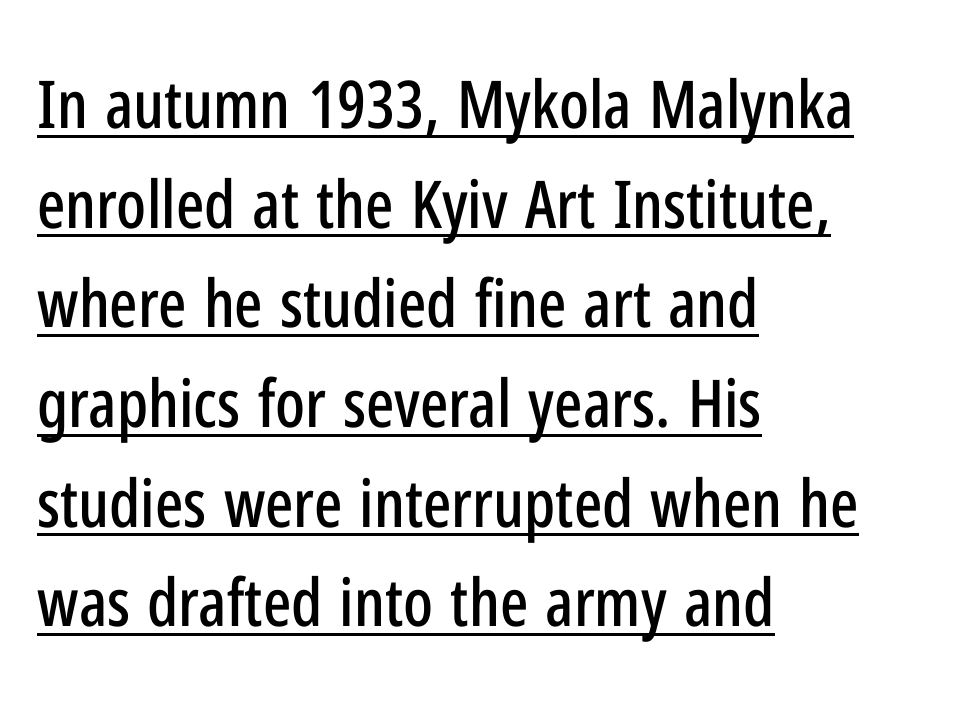
Q: Is the text italic (slanted)? A: No, it is upright.
Q: Is the typeface a serif or a sans-serif typeface? A: Sans-serif.
Q: Is the text underlined? A: Yes.
Q: How is the paragraph aligned? A: Left-aligned.
Q: Is the spacing between letters normal or unusually wide? A: Normal.
Q: Is the spacing between lines tight, normal or loose? A: Normal.
Q: Width (condensed, normal, or wide)? A: Condensed.
Q: Stroke contrast? A: Low.
Q: x-height? A: Medium.
Q: Monospaced? A: No.
